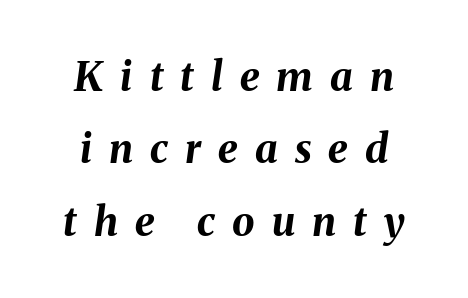
{"italic": "yes", "lean": "right", "slant_degrees": 8, "bold": "yes", "weight": "bold", "width": "normal", "stroke_contrast": "medium", "x_height": "medium", "monospaced": "no", "underline": "no", "line_spacing_ratio": 1.81, "letter_spacing": "wide", "letter_spacing_em": 0.43, "glyph_px": 40}
